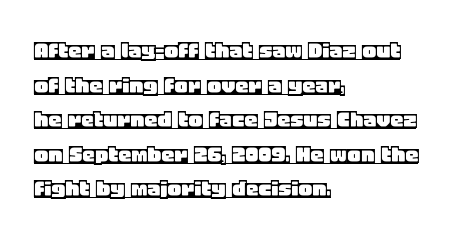
Q: Is the text italic (slanted)? A: No, it is upright.
Q: Is the text underlined? A: Yes.
Q: How is the paragraph aligned? A: Left-aligned.
Q: Is the spacing between letters normal or unusually wide? A: Normal.
Q: Is the spacing between lines tight, normal or loose? A: Normal.
